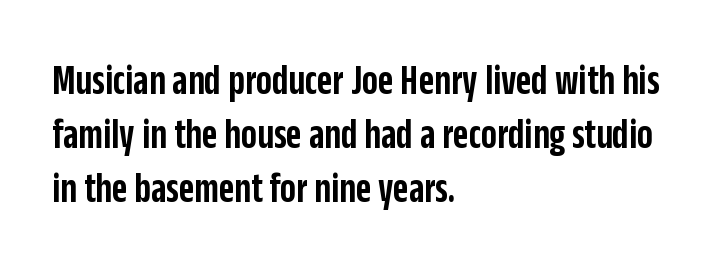
Semibold letterforms, between regular and bold. Reading down the block, your eye returns to a fixed left position each line. Characters follow at the spacing the type designer built in. Is this a sans? Yes — the strokes have no serifs. Note the varied advance widths — an 'i' is clearly narrower than an 'm'.
